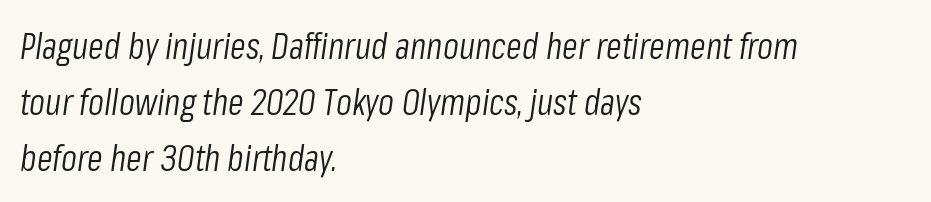
The image shows 36 px light, condensed type, italic (leaning right); set left-aligned, normal line spacing (1.55x), normal letter spacing, not underlined; low stroke contrast and a medium x-height.
